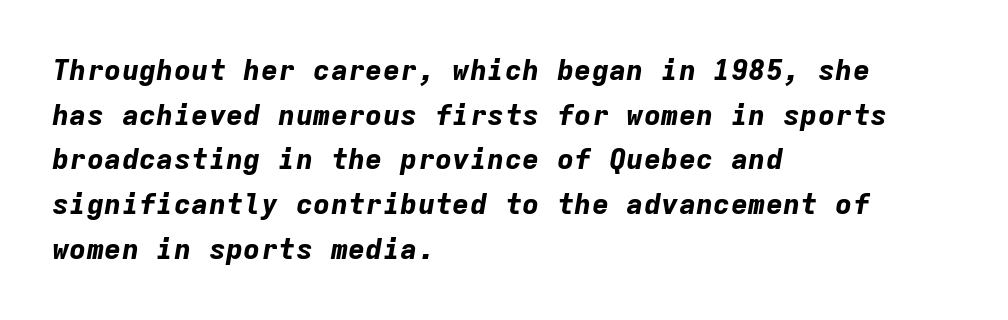
{"italic": "yes", "lean": "right", "slant_degrees": 9, "bold": "yes", "weight": "bold", "width": "normal", "stroke_contrast": "low", "x_height": "medium", "monospaced": "yes", "underline": "no", "align": "left", "line_spacing": "normal", "line_spacing_ratio": 1.54, "letter_spacing": "normal", "letter_spacing_em": 0.0, "glyph_px": 29}
